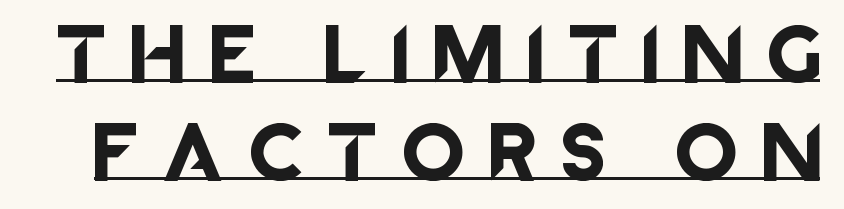
The image shows 61 px sans-serif type, upright; set normal line spacing (1.6x), unusually wide letter spacing (+0.46 em), underlined; low stroke contrast and a large x-height.
